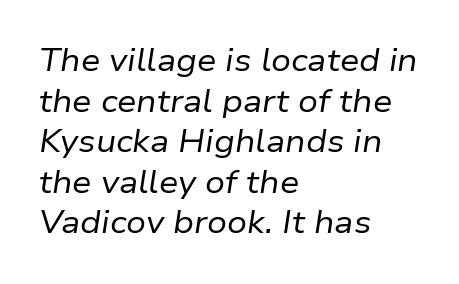
{"italic": "yes", "lean": "right", "slant_degrees": 9, "bold": "no", "weight": "regular", "width": "normal", "stroke_contrast": "low", "x_height": "medium", "monospaced": "no", "underline": "no", "align": "left", "line_spacing": "normal", "line_spacing_ratio": 1.31, "letter_spacing": "normal", "letter_spacing_em": 0.0, "glyph_px": 31}
